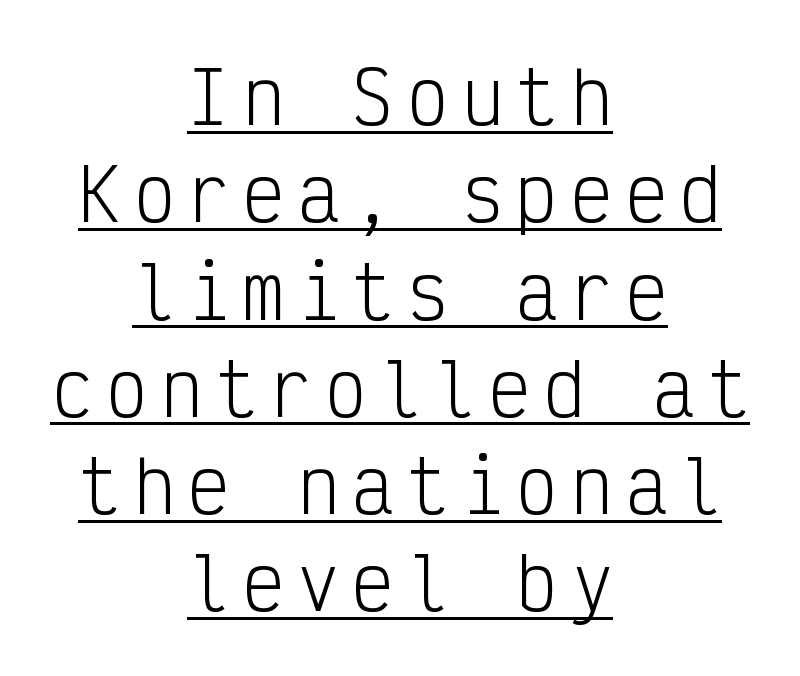
Q: Is the text bold? A: No.
Q: Is the text italic (slanted)? A: No, it is upright.
Q: Is the typeface a serif or a sans-serif typeface? A: Sans-serif.
Q: Is the text underlined? A: Yes.
Q: How is the paragraph aligned? A: Centered.
Q: Is the spacing between lines tight, normal or loose? A: Normal.
Q: Width (condensed, normal, or wide)? A: Condensed.
Q: Stroke contrast? A: Low.
Q: x-height? A: Medium.
Q: Monospaced? A: Yes.
